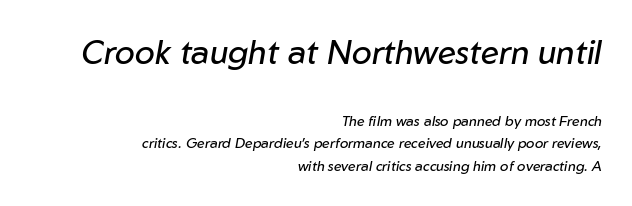
Q: Is the text bold? A: No.
Q: Is the text italic (slanted)? A: Yes, it leans right by about 10 degrees.
Q: Is the text underlined? A: No.
Q: How is the paragraph aligned? A: Right-aligned.
Q: Is the spacing between letters normal or unusually wide? A: Normal.
Q: Is the spacing between lines tight, normal or loose? A: Normal.
Q: Which block of text is set in a larger size, the first (top) or the second (bottom)? A: The first (top) one.
Q: Width (condensed, normal, or wide)? A: Normal.
Q: Stroke contrast? A: Low.
Q: x-height? A: Medium.
Q: Monospaced? A: No.
